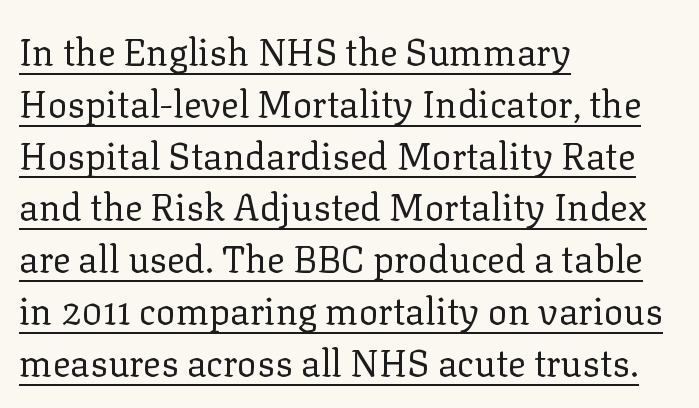
Students, note that the glyphs here touch the page at normal intervals. The lines sit at an ordinary, default distance from one another. The passage shown is typeset with a serif family. This is roman type, the default non-slanted kind. A light-to-regular cut is what we see here.
